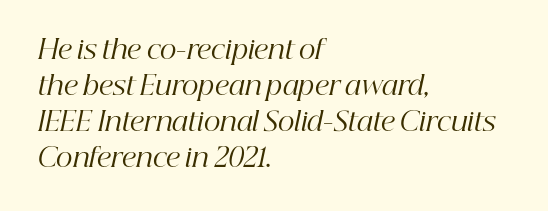
The image shows 26 px text type, italic (leaning right); set left-aligned, normal line spacing (1.38x), normal letter spacing, not underlined.
